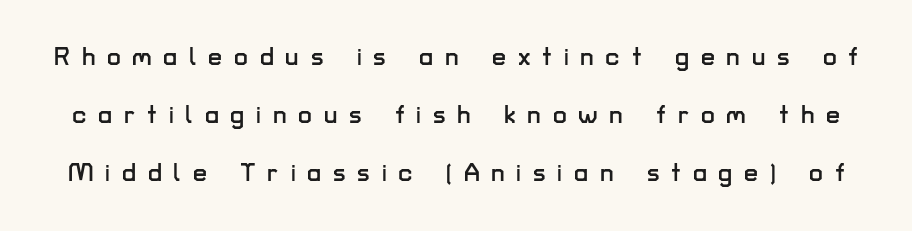
{"italic": "no", "underline": "no", "line_spacing": "loose", "line_spacing_ratio": 2.32, "letter_spacing": "wide", "letter_spacing_em": 0.47, "glyph_px": 25}
